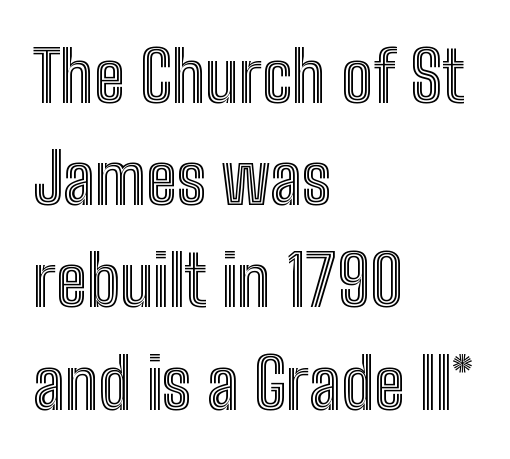
{"italic": "no", "width": "condensed", "x_height": "medium", "monospaced": "no", "underline": "no", "align": "left", "line_spacing": "normal", "line_spacing_ratio": 1.44, "letter_spacing": "normal", "letter_spacing_em": 0.0, "glyph_px": 71}
